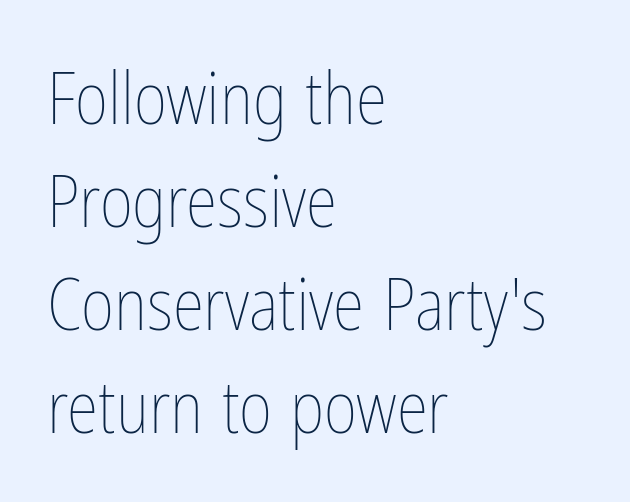
The image shows 72 px thin, condensed type, upright; set left-aligned, normal line spacing (1.43x), normal letter spacing, not underlined; low stroke contrast and a medium x-height.
